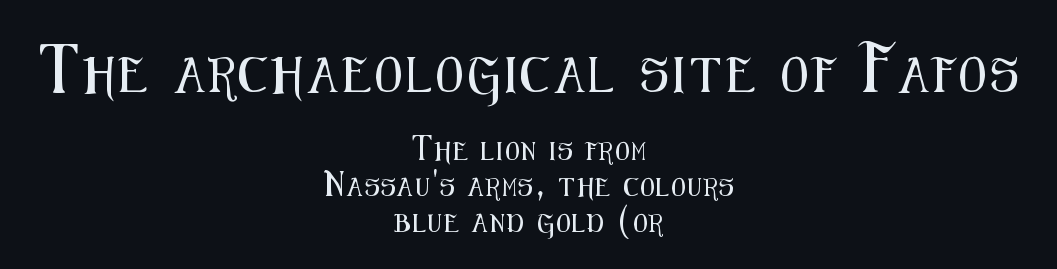
{"italic": "no", "width": "condensed", "stroke_contrast": "medium", "x_height": "medium", "monospaced": "no", "underline": "no", "align": "center", "line_spacing": "loose", "line_spacing_ratio": 2.02, "larger_block": "first", "size_ratio": 1.94, "glyph_px": 35}
